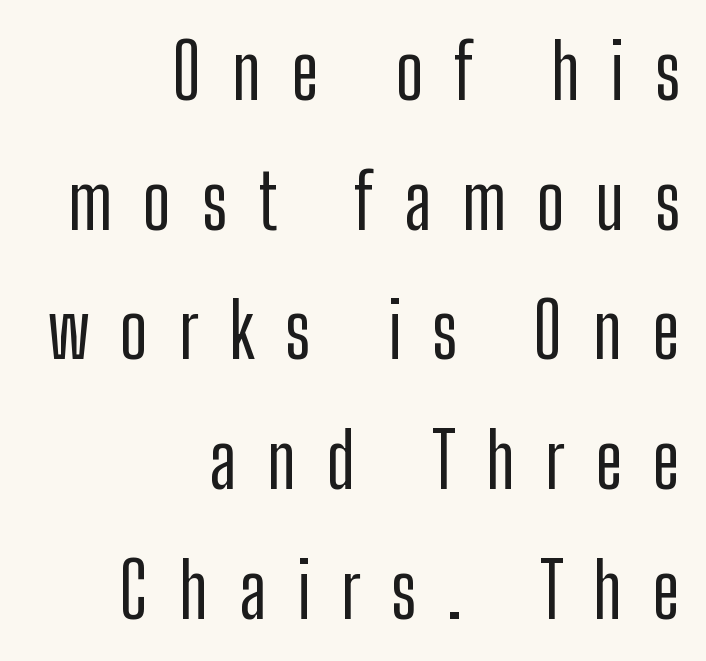
Q: Is the text italic (slanted)? A: No, it is upright.
Q: Is the typeface a serif or a sans-serif typeface? A: Sans-serif.
Q: Is the text underlined? A: No.
Q: How is the paragraph aligned? A: Right-aligned.
Q: Is the spacing between letters normal or unusually wide? A: Unusually wide.
Q: Width (condensed, normal, or wide)? A: Condensed.
Q: Stroke contrast? A: Low.
Q: x-height? A: Medium.
Q: Monospaced? A: No.
